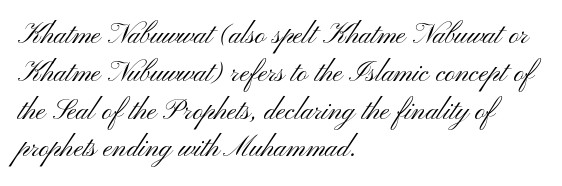
{"serif": "no", "bold": "no", "weight": "light", "width": "wide", "stroke_contrast": "medium", "x_height": "small", "monospaced": "no", "underline": "no", "align": "left", "line_spacing": "normal", "line_spacing_ratio": 1.35, "letter_spacing": "normal", "letter_spacing_em": 0.0, "glyph_px": 28}
